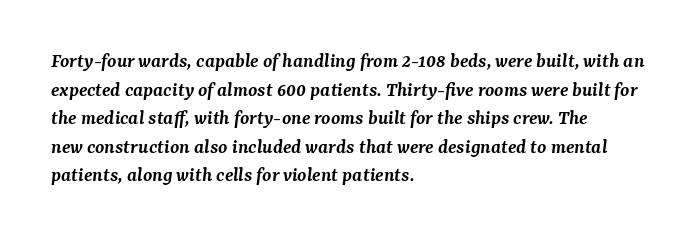
Slant detected: the letters are inclined. The vertical gap from one line to the next is medium. Descenders are the only things crossing below the line. The passage is arranged the way most books set body copy — flush left. Standard letterfit; no display-style spreading of the glyphs.
